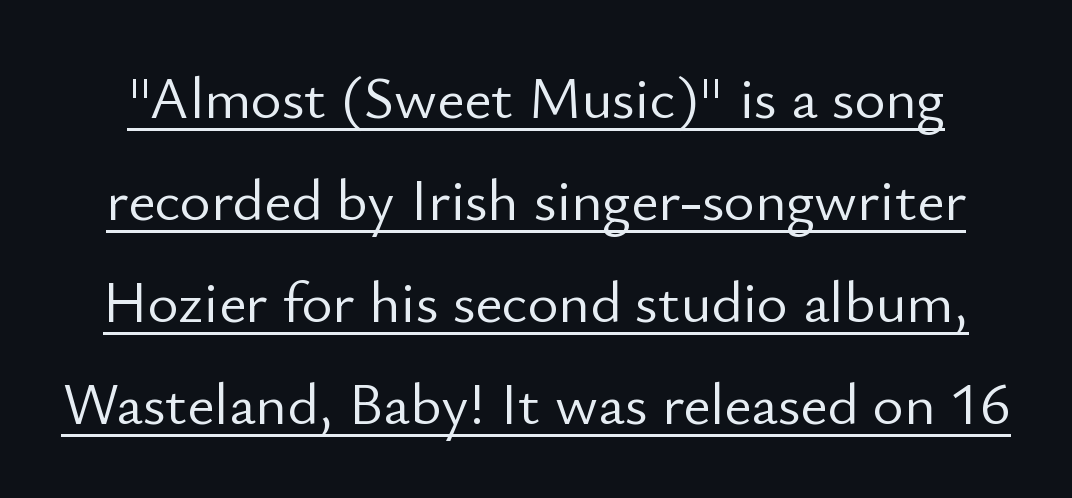
Q: Is the text bold? A: No.
Q: Is the text italic (slanted)? A: No, it is upright.
Q: Is the typeface a serif or a sans-serif typeface? A: Sans-serif.
Q: Is the text underlined? A: Yes.
Q: Is the spacing between letters normal or unusually wide? A: Normal.
Q: Width (condensed, normal, or wide)? A: Normal.
Q: Stroke contrast? A: Low.
Q: x-height? A: Small.
Q: Monospaced? A: No.
